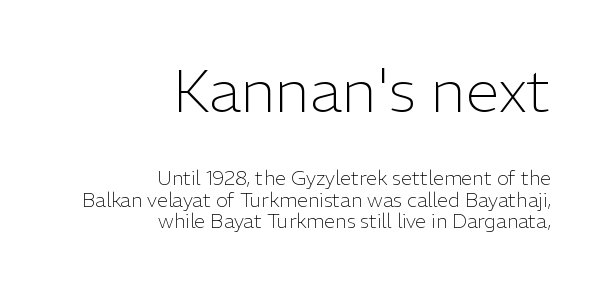
{"serif": "no", "italic": "no", "bold": "no", "weight": "light", "width": "normal", "stroke_contrast": "low", "x_height": "medium", "monospaced": "no", "underline": "no", "align": "right", "line_spacing": "tight", "line_spacing_ratio": 1.06, "letter_spacing": "normal", "letter_spacing_em": 0.0, "larger_block": "first", "size_ratio": 3.05, "glyph_px": 61}
